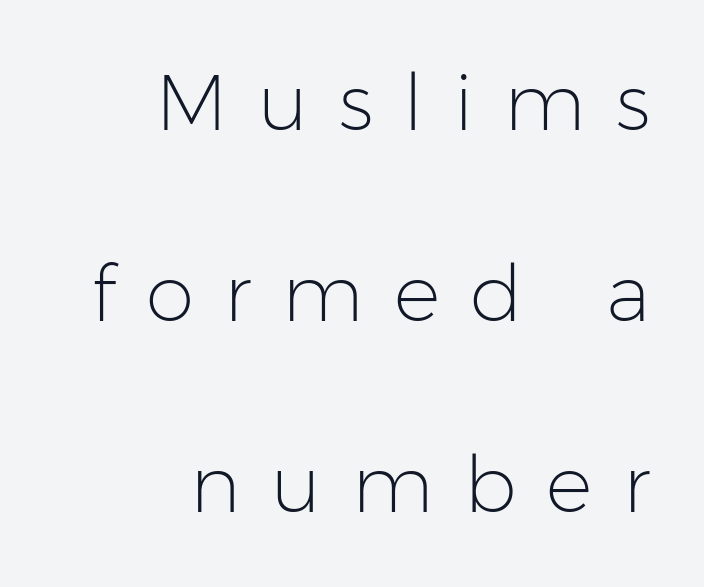
The image shows 78 px light sans-serif type, upright; set right-aligned, loose line spacing (2.45x), unusually wide letter spacing (+0.39 em), not underlined; low stroke contrast and a medium x-height.
